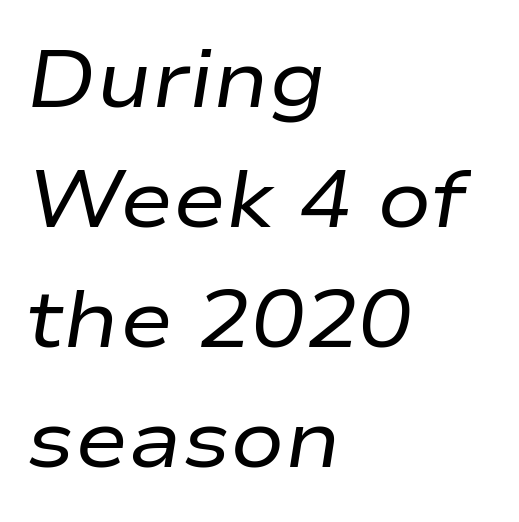
The image shows 80 px regular-weight, wide type, italic (leaning right); set left-aligned, normal line spacing (1.5x), normal letter spacing, not underlined; low stroke contrast and a medium x-height.
